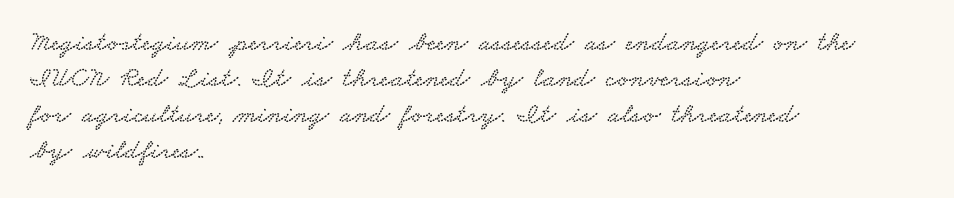
Q: Is the text underlined? A: No.
Q: How is the paragraph aligned? A: Left-aligned.
Q: Is the spacing between letters normal or unusually wide? A: Normal.
Q: Is the spacing between lines tight, normal or loose? A: Normal.
Q: Width (condensed, normal, or wide)? A: Wide.
Q: Stroke contrast? A: Low.
Q: x-height? A: Small.
Q: Monospaced? A: No.
